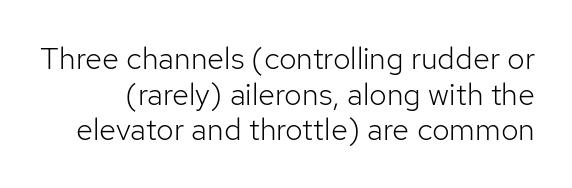
The image shows 31 px light sans-serif type, upright; set tight line spacing (1.15x), normal letter spacing, not underlined; low stroke contrast and a medium x-height.
